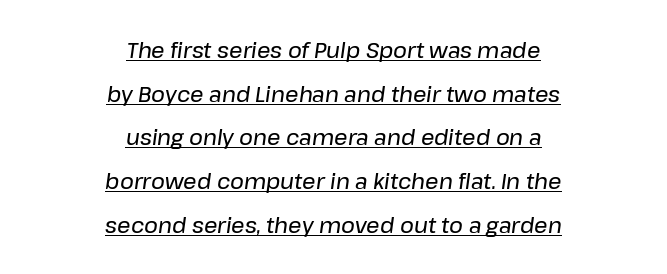
Q: Is the text italic (slanted)? A: Yes, it leans right by about 8 degrees.
Q: Is the text underlined? A: Yes.
Q: How is the paragraph aligned? A: Centered.
Q: Is the spacing between letters normal or unusually wide? A: Normal.
Q: Is the spacing between lines tight, normal or loose? A: Loose.
